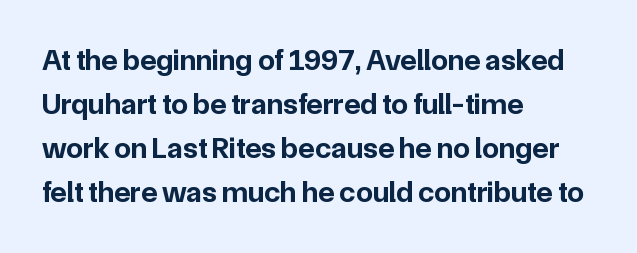
{"serif": "no", "italic": "no", "bold": "yes", "weight": "bold", "width": "normal", "stroke_contrast": "low", "x_height": "medium", "monospaced": "no", "underline": "no", "align": "left", "line_spacing": "normal", "line_spacing_ratio": 1.47, "letter_spacing": "normal", "letter_spacing_em": 0.0, "glyph_px": 30}
